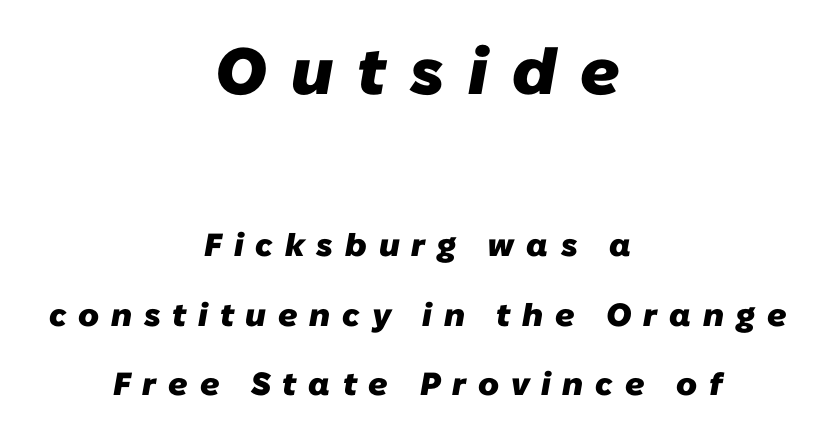
Q: Is the text bold? A: Yes.
Q: Is the typeface a serif or a sans-serif typeface? A: Sans-serif.
Q: Is the text underlined? A: No.
Q: How is the paragraph aligned? A: Centered.
Q: Is the spacing between letters normal or unusually wide? A: Unusually wide.
Q: Is the spacing between lines tight, normal or loose? A: Loose.
Q: Which block of text is set in a larger size, the first (top) or the second (bottom)? A: The first (top) one.
Q: Width (condensed, normal, or wide)? A: Normal.
Q: Stroke contrast? A: Low.
Q: x-height? A: Medium.
Q: Monospaced? A: No.
